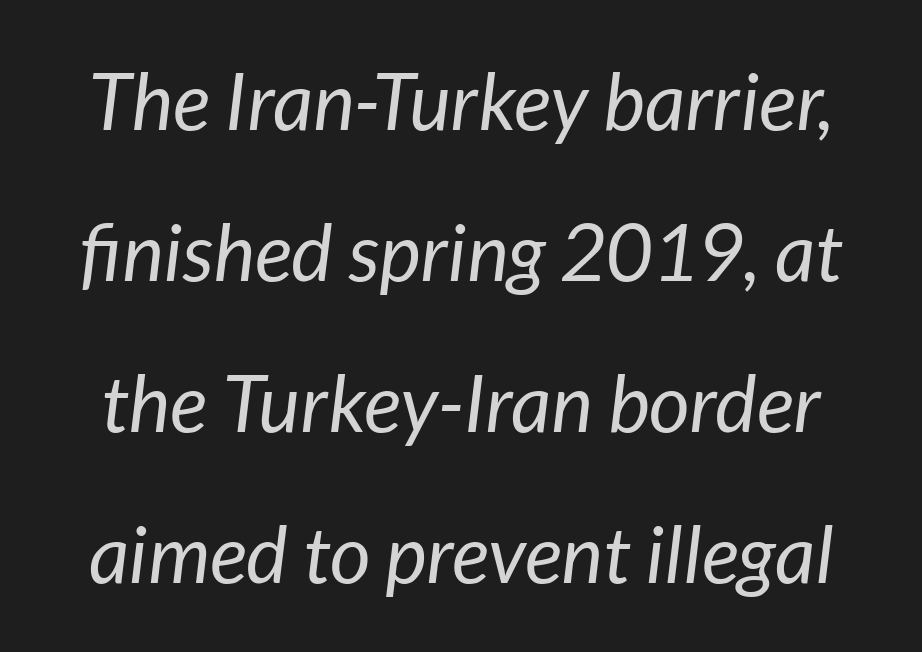
Q: Is the text bold? A: No.
Q: Is the text italic (slanted)? A: Yes, it leans right by about 7 degrees.
Q: Is the text underlined? A: No.
Q: Is the spacing between letters normal or unusually wide? A: Normal.
Q: Is the spacing between lines tight, normal or loose? A: Loose.
Q: Width (condensed, normal, or wide)? A: Normal.
Q: Stroke contrast? A: Low.
Q: x-height? A: Medium.
Q: Monospaced? A: No.
